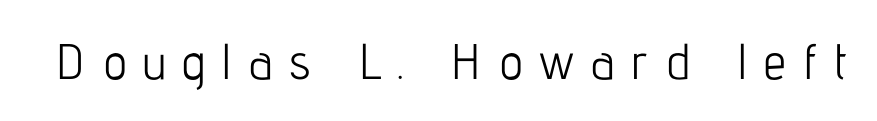
Q: Is the text bold? A: No.
Q: Is the text italic (slanted)? A: No, it is upright.
Q: Is the typeface a serif or a sans-serif typeface? A: Sans-serif.
Q: Is the text underlined? A: No.
Q: Is the spacing between letters normal or unusually wide? A: Unusually wide.
Q: Width (condensed, normal, or wide)? A: Condensed.
Q: Stroke contrast? A: Low.
Q: x-height? A: Medium.
Q: Monospaced? A: No.
